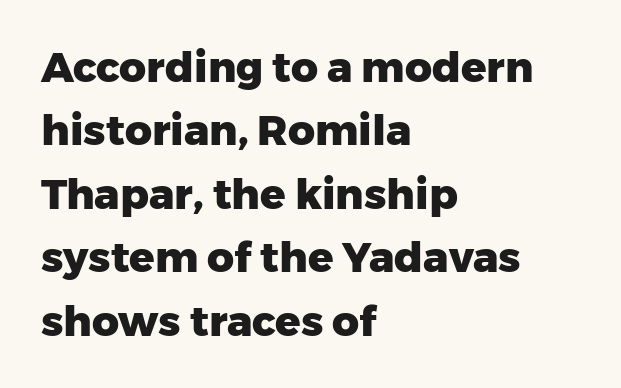
{"serif": "no", "italic": "no", "bold": "yes", "weight": "heavy", "width": "normal", "stroke_contrast": "low", "x_height": "medium", "monospaced": "no", "underline": "no", "align": "left", "line_spacing": "normal", "line_spacing_ratio": 1.51, "letter_spacing": "normal", "letter_spacing_em": 0.0, "glyph_px": 42}
